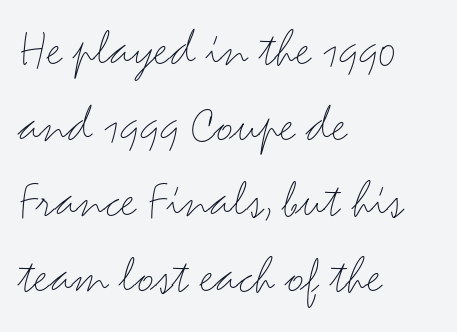
The image shows 54 px light, wide sans-serif type; set left-aligned, normal line spacing (1.4x), normal letter spacing, not underlined; medium stroke contrast and a small x-height.
